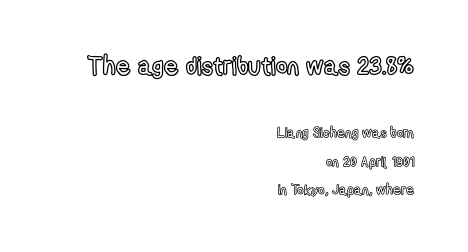
Line spacing here is loose. The letterforms sit shoulder to shoulder at normal distance. The composition opens big and finishes small. The lettering stays uniformly vertical, giving the passage a roman look.
